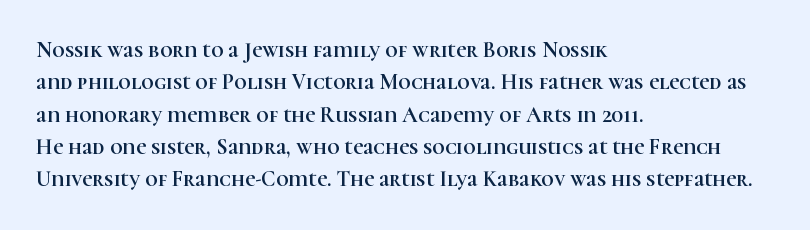
Q: Is the text italic (slanted)? A: No, it is upright.
Q: Is the text underlined? A: No.
Q: How is the paragraph aligned? A: Left-aligned.
Q: Is the spacing between letters normal or unusually wide? A: Normal.
Q: Is the spacing between lines tight, normal or loose? A: Normal.
